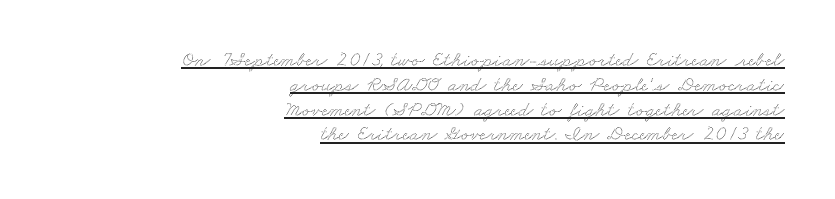
The paragraph has a hard right edge and a soft left edge. This is underlined copy, the kind a proofreader might mark for attention. Inter-character spacing is left at the font's built-in metrics.
